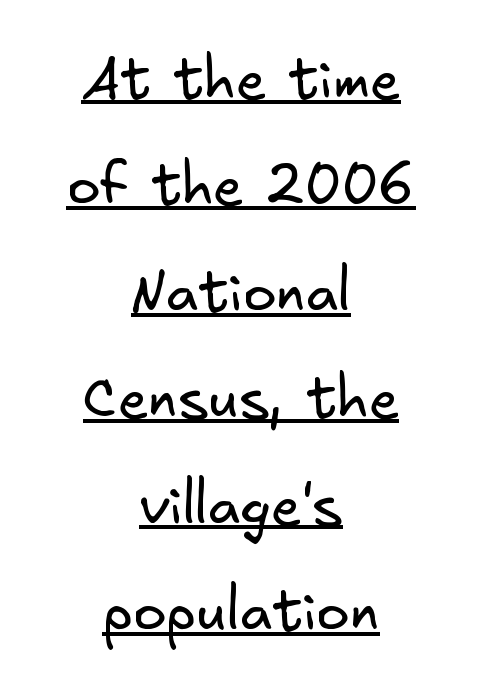
Stroke thickness stays within the range of a standard reading face or lighter. Whoever set this chose breathing room over compactness in the vertical rhythm. Students, observe the line beneath the letters — that is underlining. Typographically, this falls in the sans-serif category. Centered paragraph, ragged on both sides.
